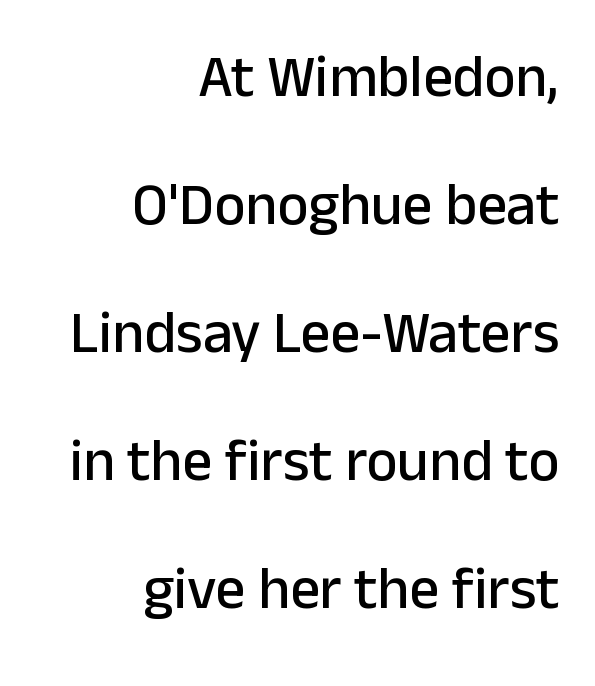
The image shows 59 px sans-serif type, upright; set right-aligned, loose line spacing (2.17x), normal letter spacing, not underlined; low stroke contrast and a medium x-height.
